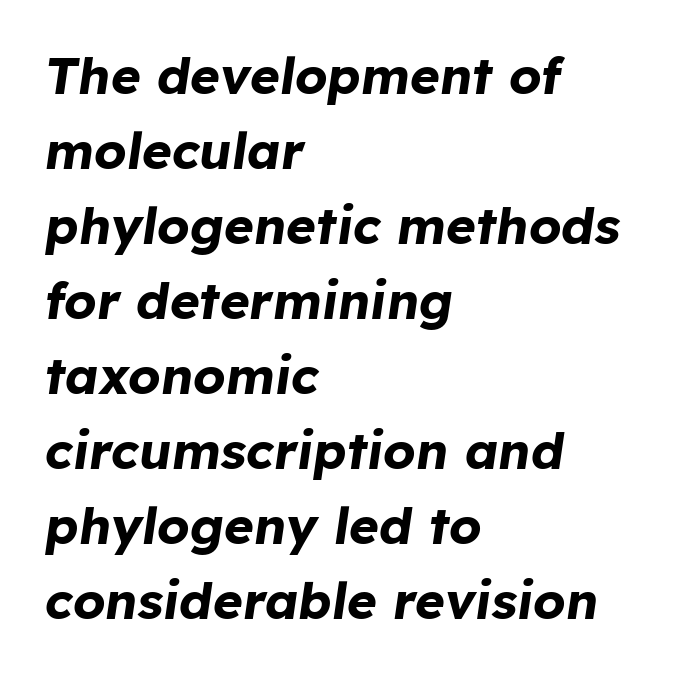
A typesetter would call this proportional, since set widths differ per character. Does the leading feel generous? No, just average. Line beginnings align vertically; line endings do not. The face used here has a pronounced slope to its letters.
